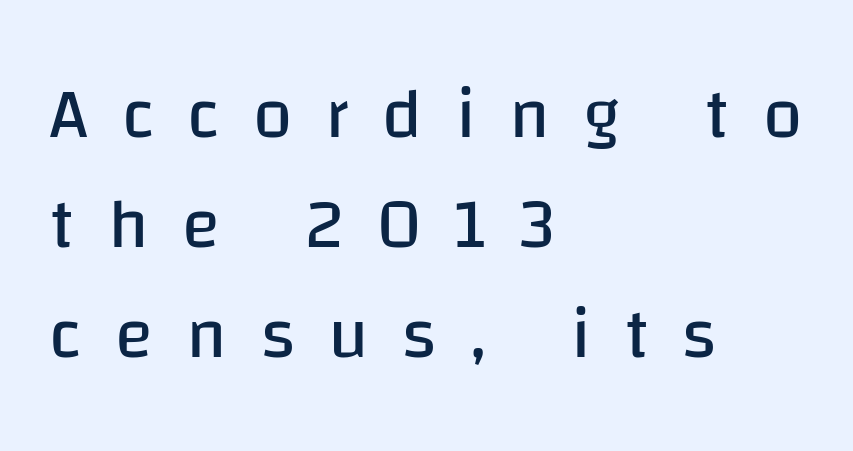
The image shows 71 px regular-weight sans-serif type, upright; set left-aligned, normal line spacing (1.55x), unusually wide letter spacing (+0.47 em), not underlined; low stroke contrast and a large x-height.
